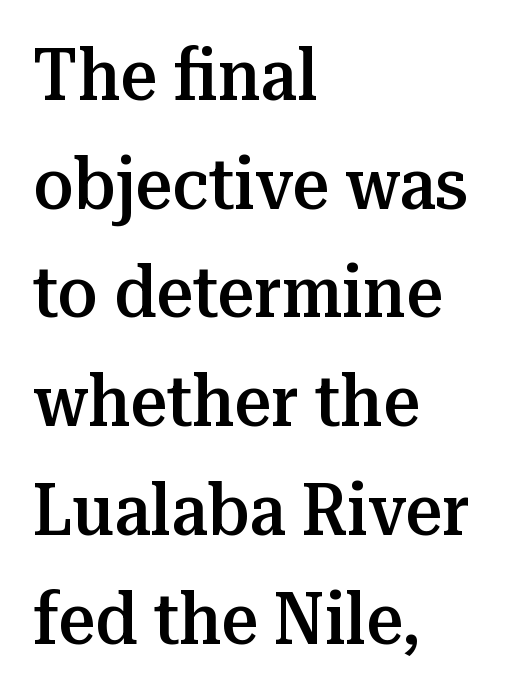
{"serif": "yes", "italic": "no", "bold": "semi", "weight": "semibold", "width": "normal", "stroke_contrast": "medium", "x_height": "medium", "monospaced": "no", "underline": "no", "align": "left", "line_spacing": "normal", "line_spacing_ratio": 1.51, "letter_spacing": "normal", "letter_spacing_em": 0.0, "glyph_px": 72}
